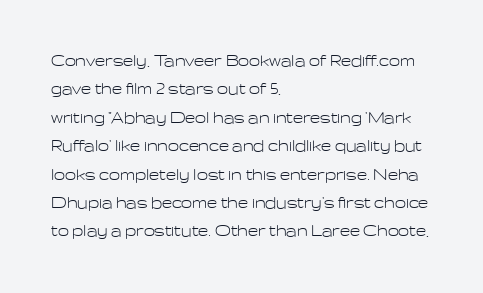
The image shows 20 px text type, upright; set left-aligned, normal line spacing (1.42x), normal letter spacing, not underlined.
